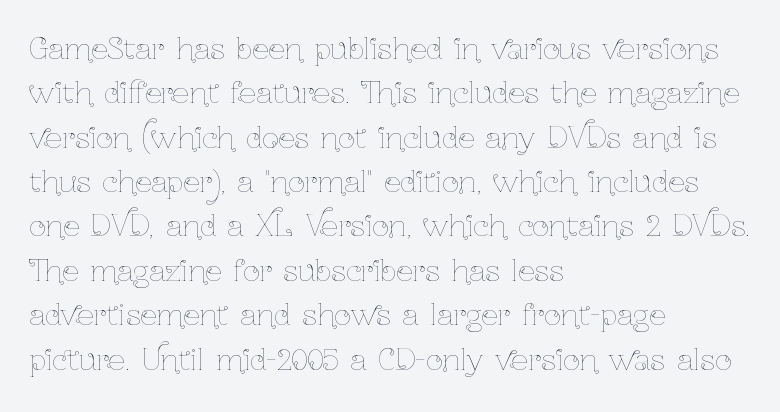
Reading down the block, your eye returns to a fixed left position each line. Leading: standard. Heaviness? Minimal to ordinary, like unemphasized prose. These lines keep a tight, regular rhythm from letter to letter.
